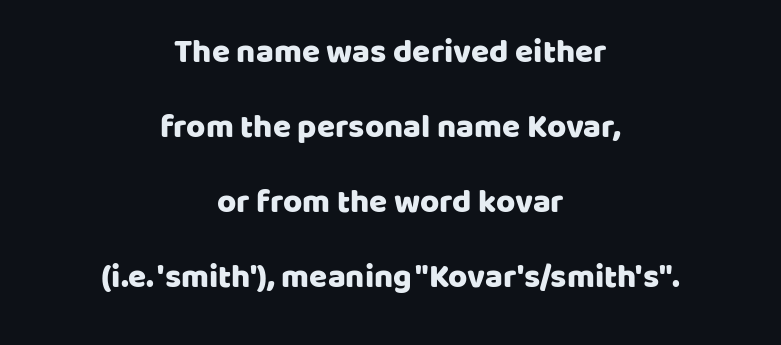
The lines are quadded center. The typeface chosen for these lines omits serifs. A typesetter would call this zero additional tracking. Descenders are the only things crossing below the line. The face used here is proportionally spaced, like ordinary book or web type.
